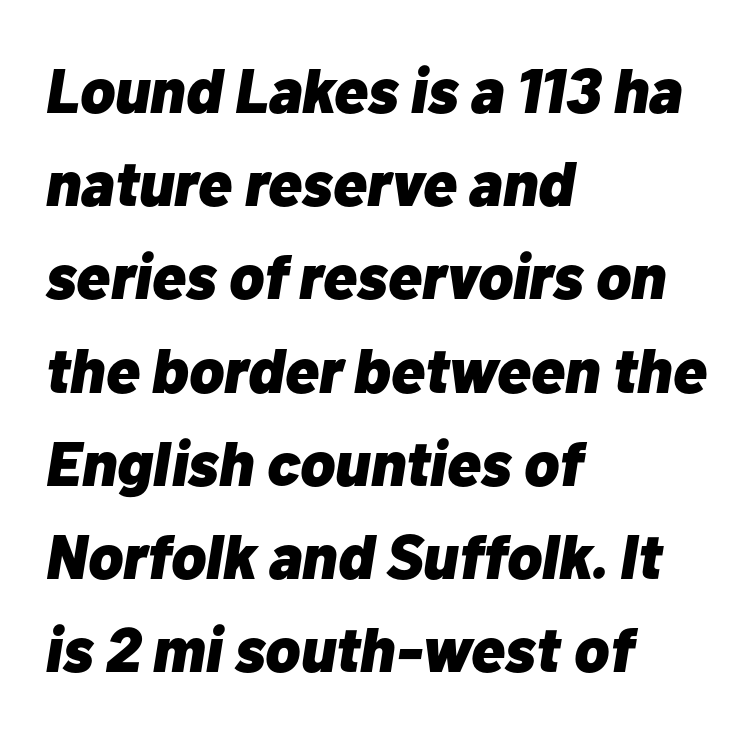
{"italic": "yes", "lean": "right", "slant_degrees": 10, "bold": "yes", "weight": "heavy", "width": "normal", "stroke_contrast": "low", "x_height": "medium", "monospaced": "no", "underline": "no", "align": "left", "line_spacing": "normal", "line_spacing_ratio": 1.48, "letter_spacing": "normal", "letter_spacing_em": 0.0, "glyph_px": 63}
